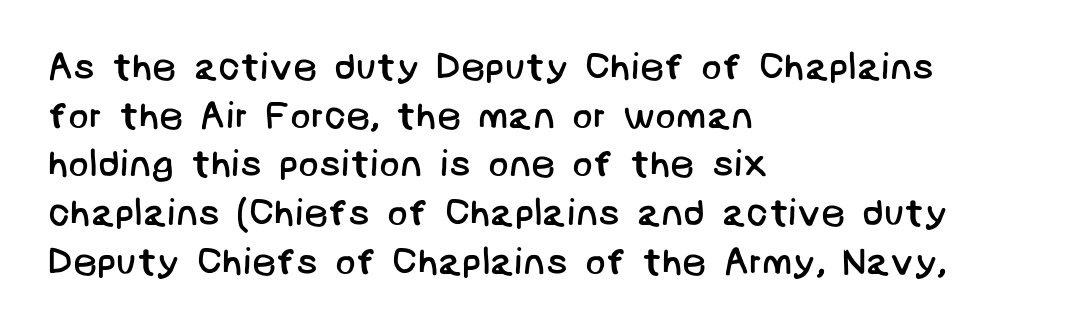
{"serif": "no", "bold": "no", "weight": "regular", "width": "normal", "stroke_contrast": "low", "x_height": "large", "underline": "no", "align": "left", "line_spacing": "normal", "line_spacing_ratio": 1.28, "letter_spacing": "normal", "letter_spacing_em": 0.0, "glyph_px": 38}
